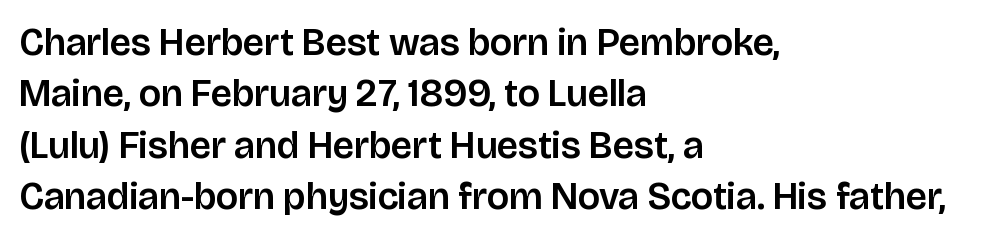
Q: Is the text italic (slanted)? A: No, it is upright.
Q: Is the typeface a serif or a sans-serif typeface? A: Sans-serif.
Q: Is the text underlined? A: No.
Q: How is the paragraph aligned? A: Left-aligned.
Q: Is the spacing between letters normal or unusually wide? A: Normal.
Q: Is the spacing between lines tight, normal or loose? A: Normal.
Q: Width (condensed, normal, or wide)? A: Normal.
Q: Stroke contrast? A: Low.
Q: x-height? A: Large.
Q: Monospaced? A: No.
